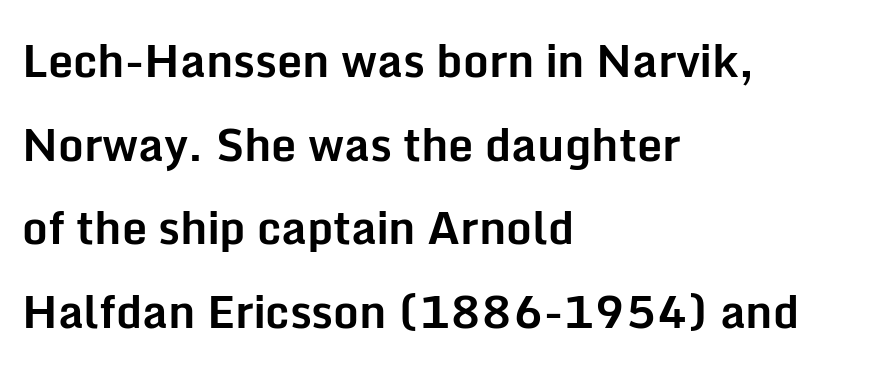
{"serif": "no", "italic": "no", "bold": "yes", "weight": "bold", "width": "normal", "stroke_contrast": "low", "x_height": "medium", "monospaced": "no", "underline": "no", "align": "left", "line_spacing_ratio": 1.86, "letter_spacing": "normal", "letter_spacing_em": 0.0, "glyph_px": 45}
